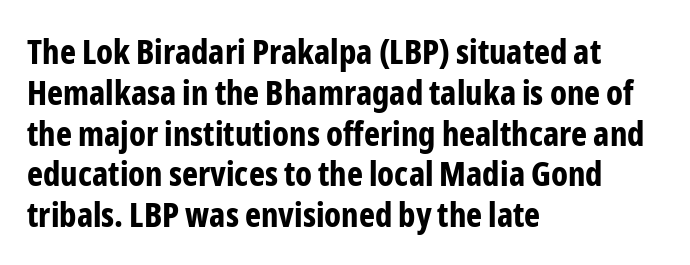
{"serif": "no", "italic": "no", "bold": "yes", "weight": "bold", "width": "condensed", "stroke_contrast": "low", "x_height": "medium", "monospaced": "no", "underline": "no", "align": "left", "line_spacing_ratio": 1.2, "letter_spacing": "normal", "letter_spacing_em": 0.0, "glyph_px": 34}
